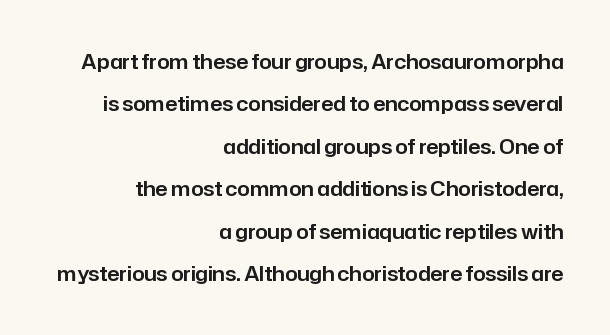
This sample uses an upright cut, with every glyph sitting square on the baseline. The letterforms sit shoulder to shoulder at normal distance. The leading is generous, giving the passage an open texture. The glyphs are unaccompanied by any horizontal stroke below them. These lines are set flush right with a ragged left edge.
